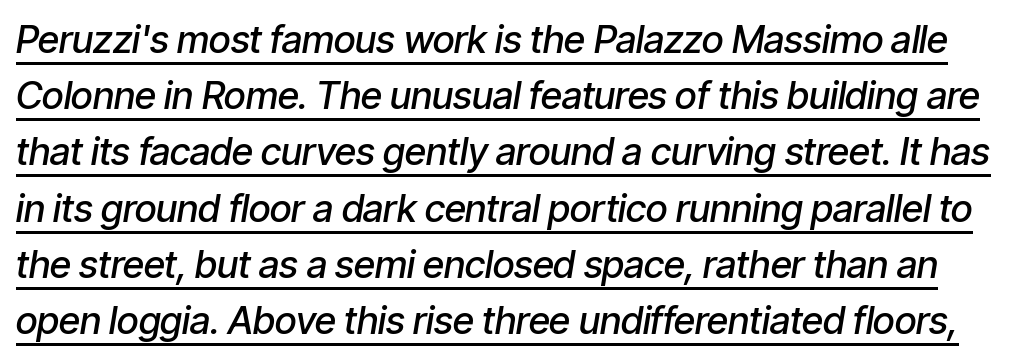
Q: Is the text bold? A: Semi-bold.
Q: Is the text italic (slanted)? A: Yes, it leans right by about 9 degrees.
Q: Is the text underlined? A: Yes.
Q: Is the spacing between letters normal or unusually wide? A: Normal.
Q: Is the spacing between lines tight, normal or loose? A: Normal.
Q: Width (condensed, normal, or wide)? A: Condensed.
Q: Stroke contrast? A: Low.
Q: x-height? A: Medium.
Q: Monospaced? A: No.
